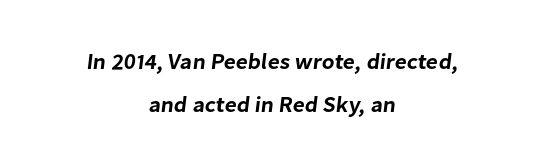
Q: Is the text underlined? A: No.
Q: How is the paragraph aligned? A: Centered.
Q: Is the spacing between letters normal or unusually wide? A: Normal.
Q: Is the spacing between lines tight, normal or loose? A: Loose.
